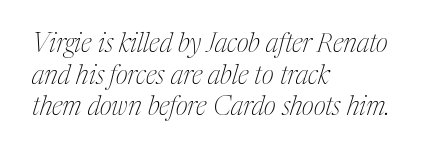
The image shows 26 px text type, italic (leaning right); set left-aligned, line spacing 1.22x, normal letter spacing, not underlined.
